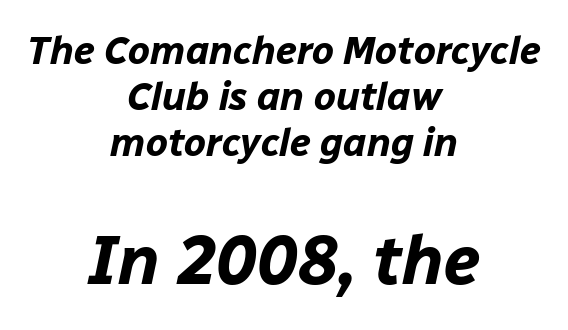
These lines are rendered in a variable-pitch font. Type without underlining. Visually the block forms a symmetrical silhouette, jagged on both flanks. If you squint, the bottom block still reads clearly — it's the larger of the two. A typesetter would call this zero additional tracking. Strokes here are thick enough to call this a true bold.
